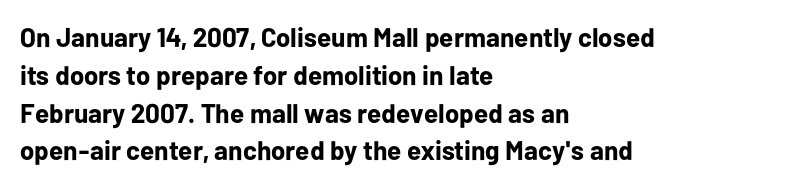
Line spacing here is normal. The baseline area is clear. This sample uses an upright cut, with every glyph sitting square on the baseline. These lines keep a tight, regular rhythm from letter to letter. Line beginnings align vertically; line endings do not.
